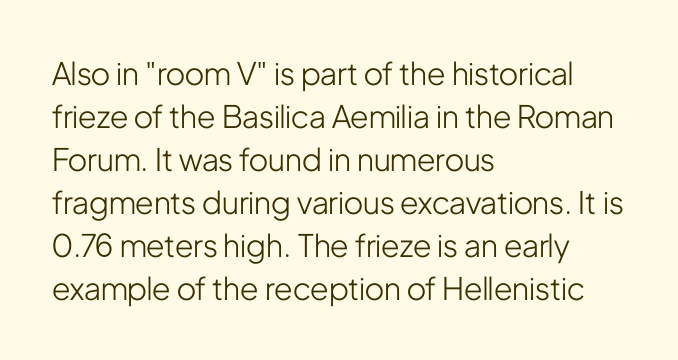
{"serif": "no", "italic": "no", "bold": "no", "weight": "light", "width": "condensed", "stroke_contrast": "low", "x_height": "medium", "monospaced": "no", "underline": "no", "align": "left", "line_spacing": "normal", "line_spacing_ratio": 1.39, "letter_spacing": "normal", "letter_spacing_em": 0.0, "glyph_px": 31}
